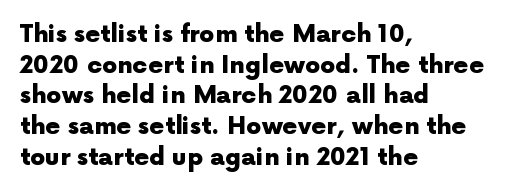
Q: Is the text bold? A: Yes.
Q: Is the text italic (slanted)? A: No, it is upright.
Q: Is the text underlined? A: No.
Q: How is the paragraph aligned? A: Left-aligned.
Q: Is the spacing between letters normal or unusually wide? A: Normal.
Q: Is the spacing between lines tight, normal or loose? A: Normal.
